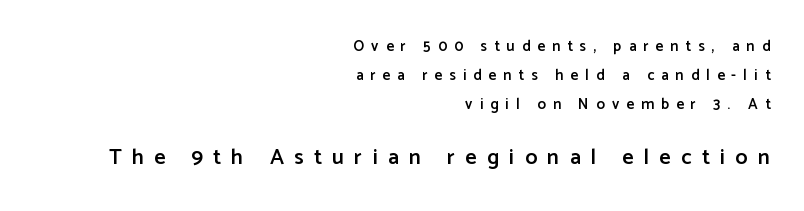
{"italic": "no", "bold": "semi", "underline": "no", "align": "right", "line_spacing": "loose", "line_spacing_ratio": 1.95, "letter_spacing": "wide", "letter_spacing_em": 0.47, "larger_block": "second", "size_ratio": 1.47, "glyph_px": 22}
